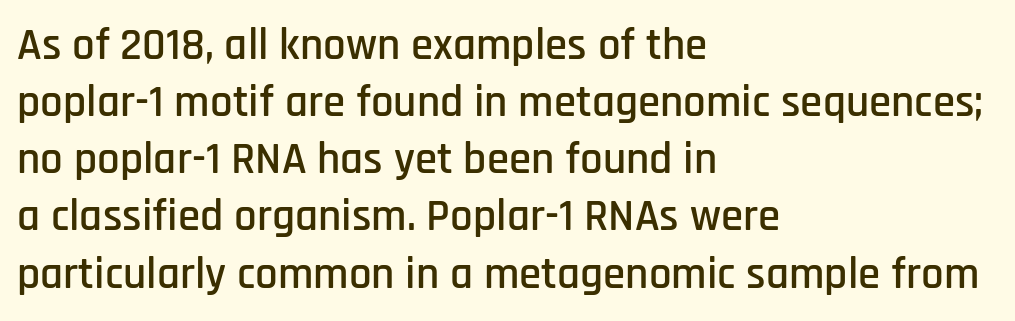
Q: Is the text italic (slanted)? A: No, it is upright.
Q: Is the typeface a serif or a sans-serif typeface? A: Sans-serif.
Q: Is the text underlined? A: No.
Q: How is the paragraph aligned? A: Left-aligned.
Q: Is the spacing between letters normal or unusually wide? A: Normal.
Q: Is the spacing between lines tight, normal or loose? A: Normal.
Q: Width (condensed, normal, or wide)? A: Condensed.
Q: Stroke contrast? A: Low.
Q: x-height? A: Large.
Q: Monospaced? A: No.
